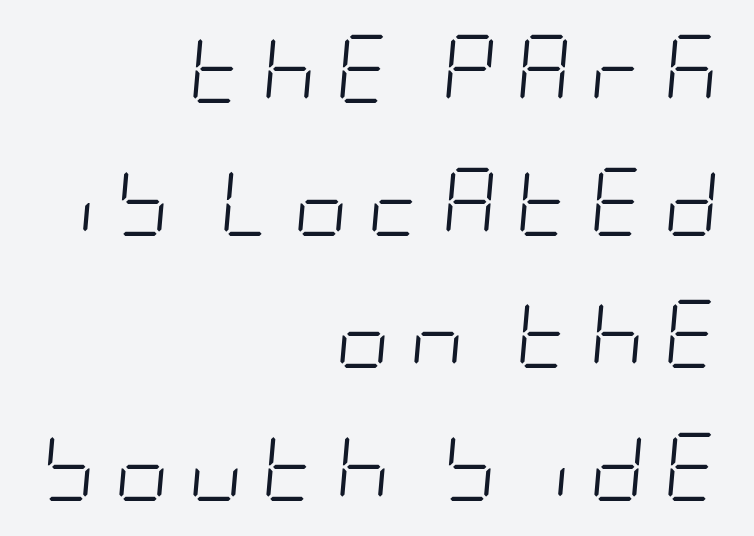
The image shows 68 px light, condensed type, italic (leaning right); set right-aligned, loose line spacing (1.95x), unusually wide letter spacing (+0.27 em), not underlined; low stroke contrast and a large x-height.
